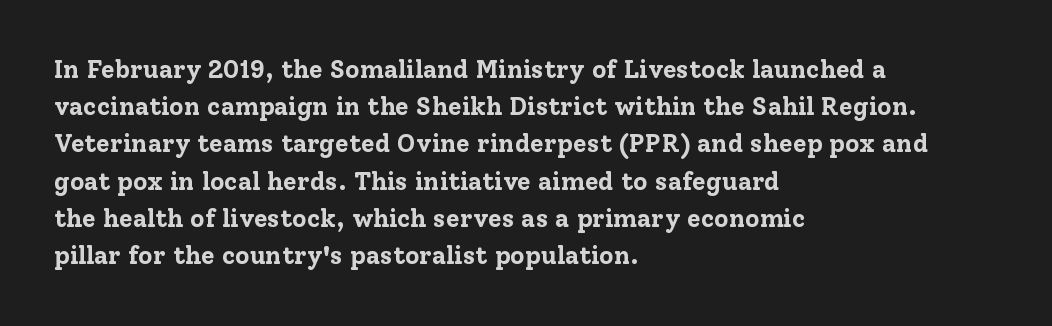
{"italic": "no", "bold": "yes", "underline": "no", "align": "left", "line_spacing": "normal", "line_spacing_ratio": 1.49, "letter_spacing": "normal", "letter_spacing_em": 0.0, "glyph_px": 25}
